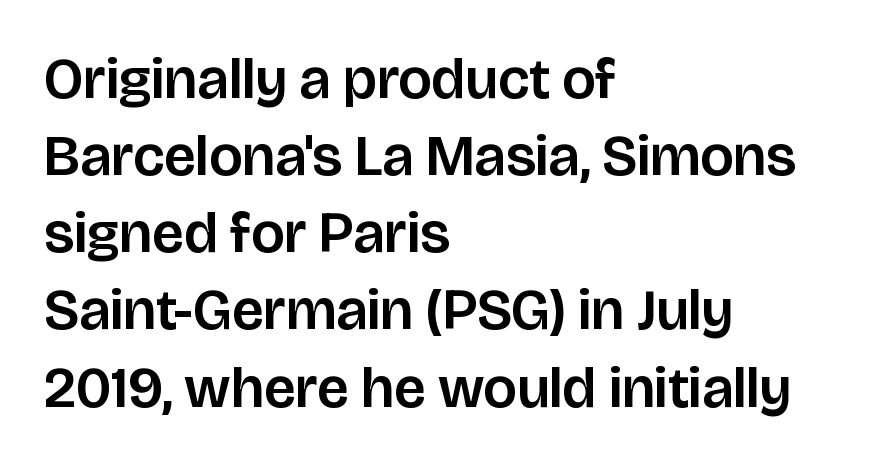
Only glyphs here, with clear space below each row. This is roman type, the default non-slanted kind. Is there much room between lines? A standard amount, neither cramped nor airy. Leftover space on each line is placed entirely after the last word. The letters advance in unequal steps, a hallmark of proportional type.
